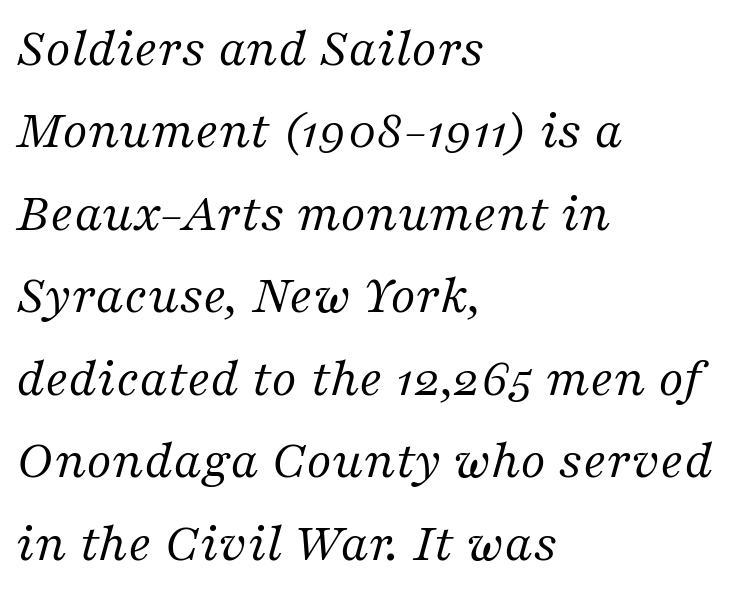
The lines are quadded left. A clean baseline with only descenders dipping below it. Baseline-to-baseline distance is the conventional proportion of letter height. Spacing verdict: proportional, widths tailored to each character. It's the slanting kind of type. Students, note that the glyphs here touch the page at normal intervals.
